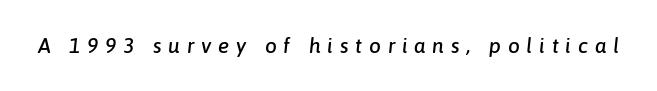
Between one letter and the next there's a generous, obvious gap. This sample uses an oblique cut, with every glyph tilted off the vertical. Just letters on the line, the space beneath them empty.
